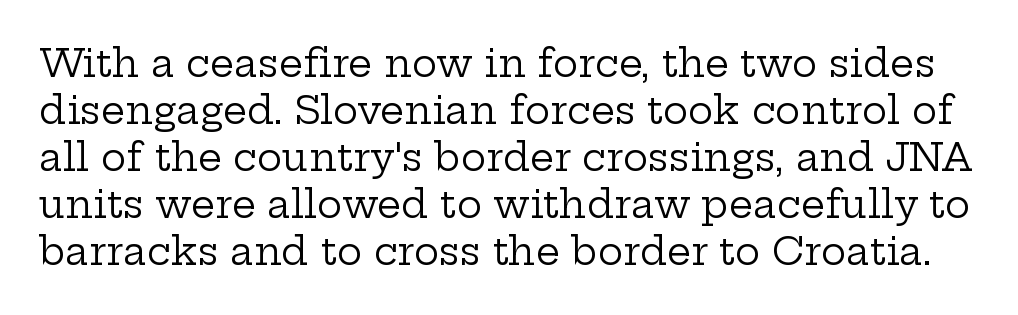
The image shows 38 px regular-weight, wide serif type, upright; set line spacing 1.24x, normal letter spacing, not underlined; low stroke contrast and a medium x-height.
